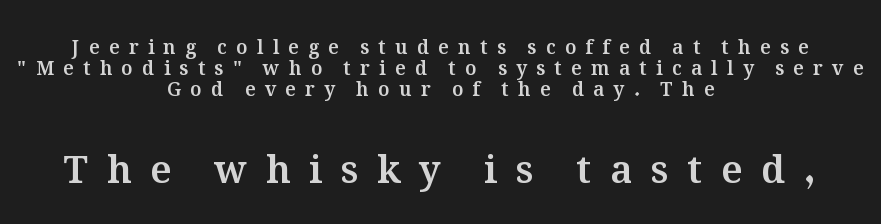
The image shows 38 px text type, upright; set centered, tight line spacing (1.1x), unusually wide letter spacing (+0.49 em), not underlined; the second (bottom) block is 2.0x larger; medium stroke contrast and a medium x-height.
